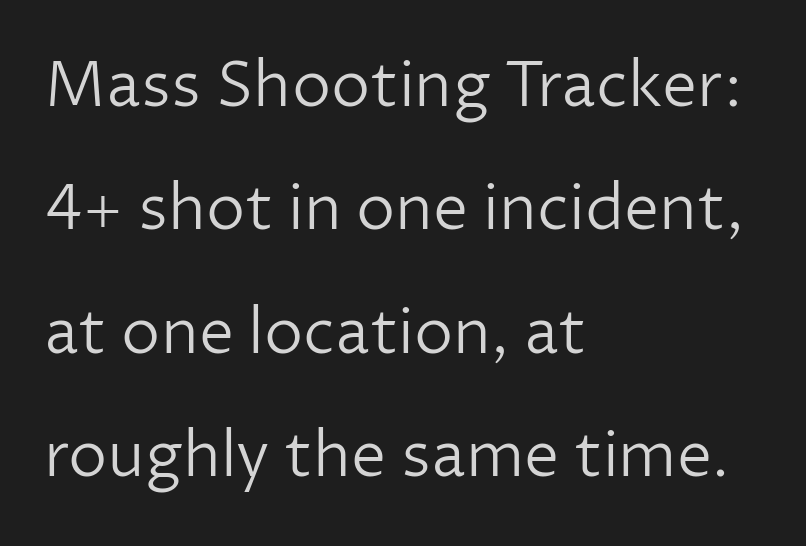
{"serif": "no", "italic": "no", "bold": "no", "weight": "light", "width": "normal", "stroke_contrast": "low", "x_height": "medium", "monospaced": "no", "underline": "no", "align": "left", "line_spacing": "loose", "line_spacing_ratio": 1.96, "letter_spacing": "normal", "letter_spacing_em": 0.0, "glyph_px": 63}
